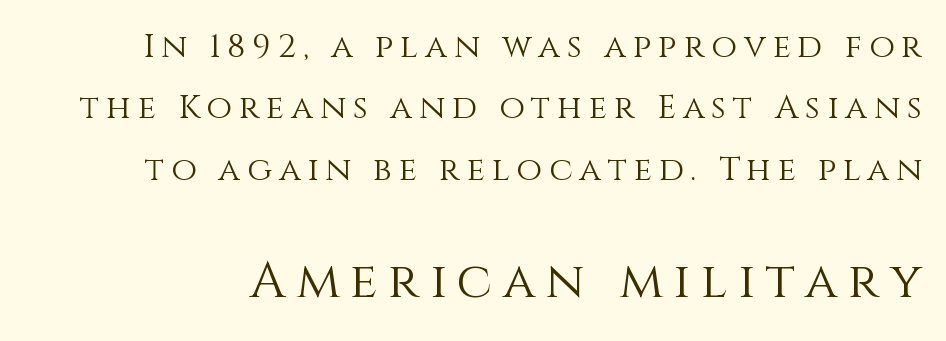
The image shows 50 px light type, upright; set line spacing 1.86x, unusually wide letter spacing (+0.21 em), not underlined; the second (bottom) block is 1.52x larger; medium stroke contrast and a large x-height.
